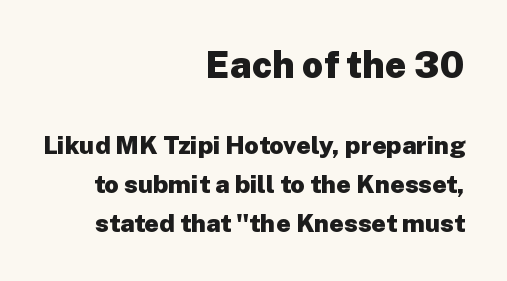
Q: Is the text bold? A: Yes.
Q: Is the text italic (slanted)? A: No, it is upright.
Q: Is the typeface a serif or a sans-serif typeface? A: Sans-serif.
Q: Is the text underlined? A: No.
Q: How is the paragraph aligned? A: Right-aligned.
Q: Is the spacing between letters normal or unusually wide? A: Normal.
Q: Is the spacing between lines tight, normal or loose? A: Normal.
Q: Which block of text is set in a larger size, the first (top) or the second (bottom)? A: The first (top) one.
Q: Width (condensed, normal, or wide)? A: Normal.
Q: Stroke contrast? A: Low.
Q: x-height? A: Medium.
Q: Monospaced? A: No.
